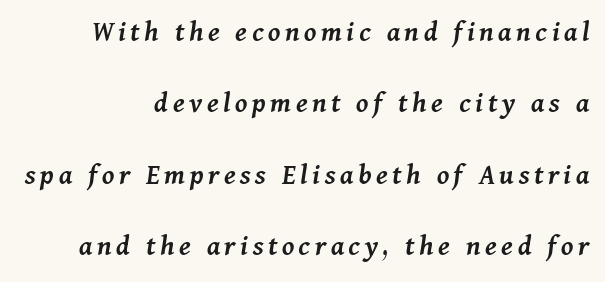
{"italic": "yes", "lean": "right", "slant_degrees": 11, "bold": "semi", "weight": "semibold", "width": "normal", "stroke_contrast": "medium", "x_height": "medium", "monospaced": "no", "underline": "no", "align": "right", "line_spacing": "loose", "line_spacing_ratio": 2.38, "glyph_px": 30}
